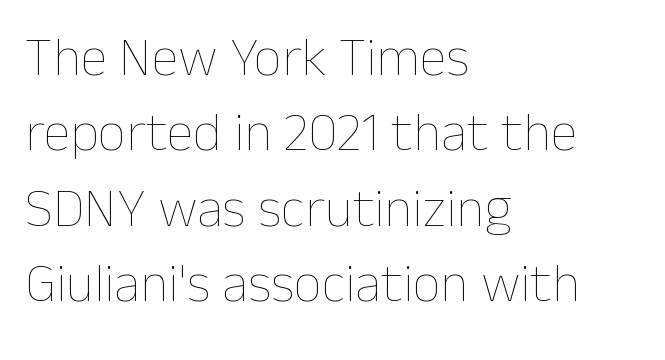
The image shows 55 px thin type, upright; set left-aligned, normal line spacing (1.37x), normal letter spacing, not underlined; low stroke contrast and a medium x-height.
